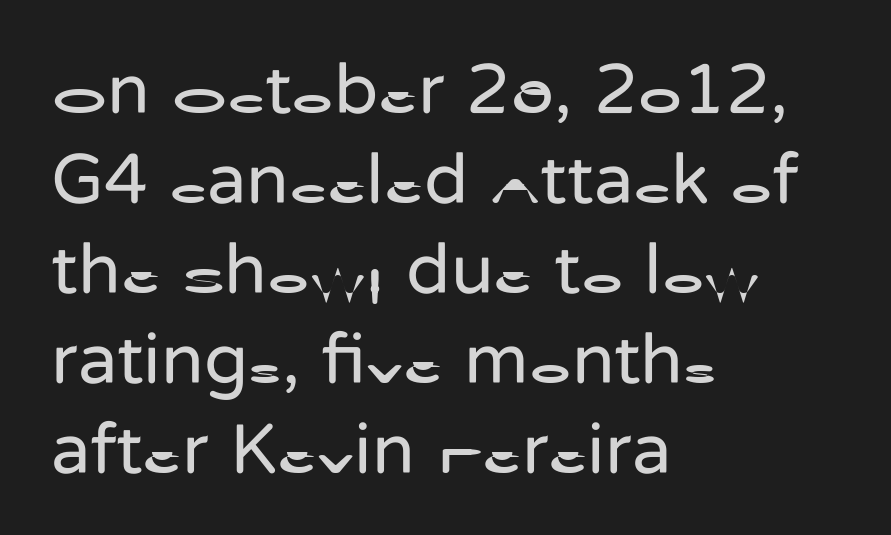
{"serif": "no", "italic": "no", "bold": "no", "weight": "regular", "width": "normal", "stroke_contrast": "low", "x_height": "medium", "monospaced": "no", "underline": "no", "align": "left", "line_spacing": "normal", "line_spacing_ratio": 1.25, "letter_spacing": "normal", "letter_spacing_em": 0.0, "glyph_px": 72}
